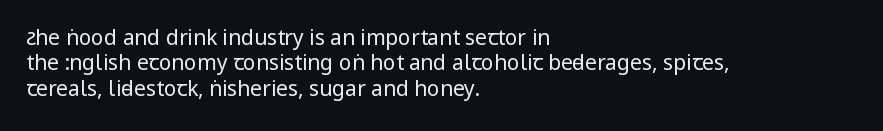
Q: Is the text bold? A: No.
Q: Is the text italic (slanted)? A: No, it is upright.
Q: Is the text underlined? A: No.
Q: How is the paragraph aligned? A: Left-aligned.
Q: Is the spacing between letters normal or unusually wide? A: Normal.
